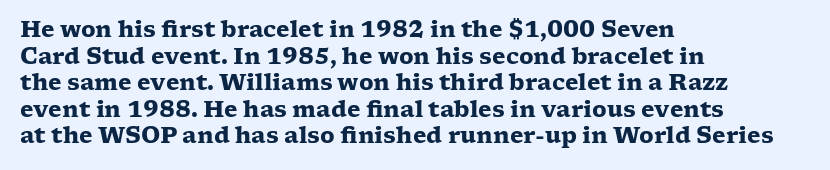
The image shows 22 px bold type, upright; set left-aligned, line spacing 1.21x, normal letter spacing, not underlined.
